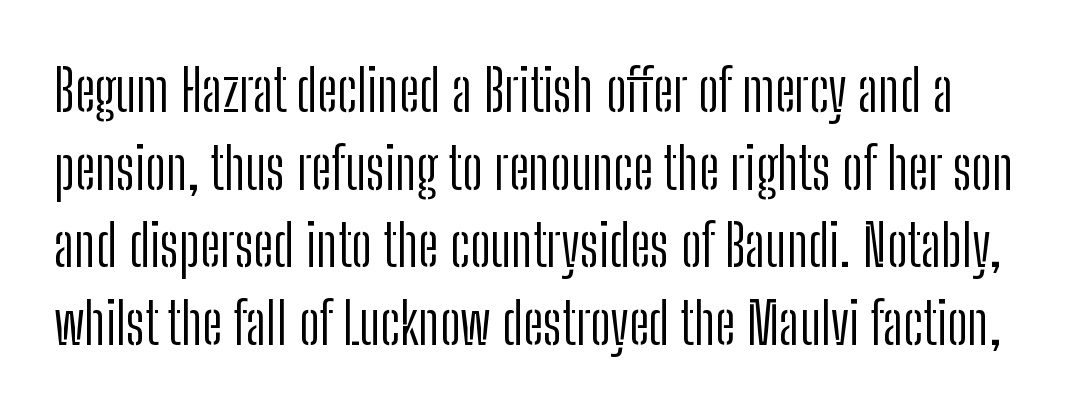
Q: Is the text bold? A: No.
Q: Is the text italic (slanted)? A: No, it is upright.
Q: Is the typeface a serif or a sans-serif typeface? A: Sans-serif.
Q: Is the text underlined? A: No.
Q: Is the spacing between letters normal or unusually wide? A: Normal.
Q: Is the spacing between lines tight, normal or loose? A: Normal.
Q: Width (condensed, normal, or wide)? A: Condensed.
Q: Stroke contrast? A: Low.
Q: x-height? A: Medium.
Q: Monospaced? A: No.
